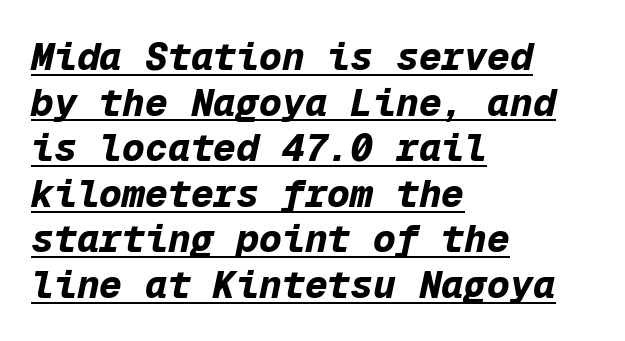
Q: Is the text bold? A: Yes.
Q: Is the text italic (slanted)? A: Yes, it leans right by about 12 degrees.
Q: Is the text underlined? A: Yes.
Q: How is the paragraph aligned? A: Left-aligned.
Q: Is the spacing between letters normal or unusually wide? A: Normal.
Q: Width (condensed, normal, or wide)? A: Normal.
Q: Stroke contrast? A: Low.
Q: x-height? A: Medium.
Q: Monospaced? A: Yes.
